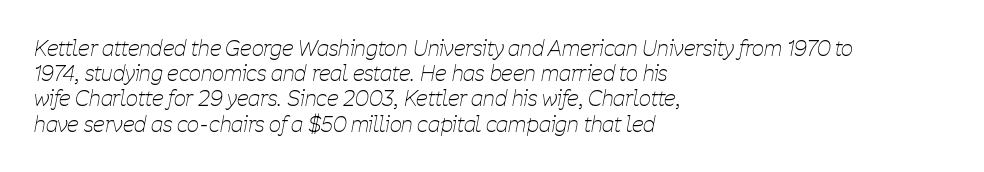
Q: Is the text bold? A: No.
Q: Is the text italic (slanted)? A: Yes, it leans right by about 11 degrees.
Q: Is the text underlined? A: No.
Q: How is the paragraph aligned? A: Left-aligned.
Q: Is the spacing between letters normal or unusually wide? A: Normal.
